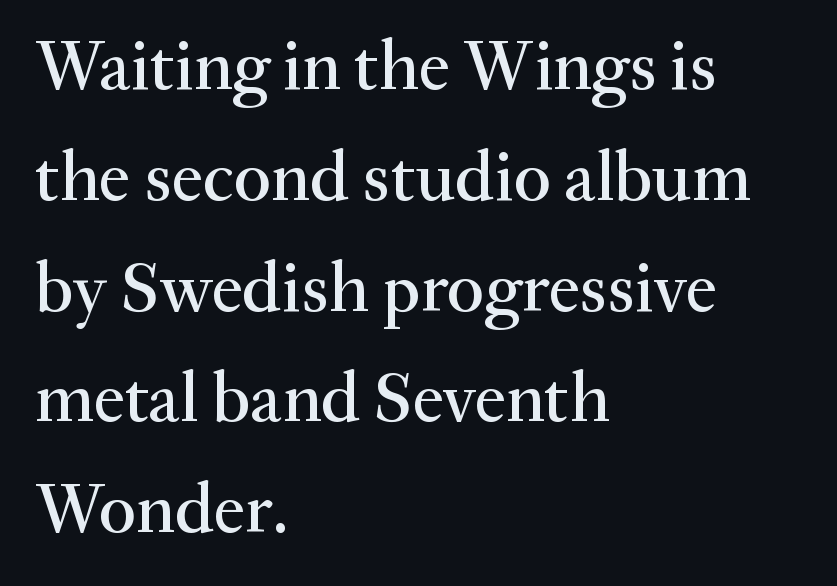
Alignment: flush left. Think of a printed novel: that variable character pitch is what you see here. Reading down the column, the eye jumps a familiar distance to each next line. Small tapered or slab feet sit at the stroke ends, so this counts as serif.
